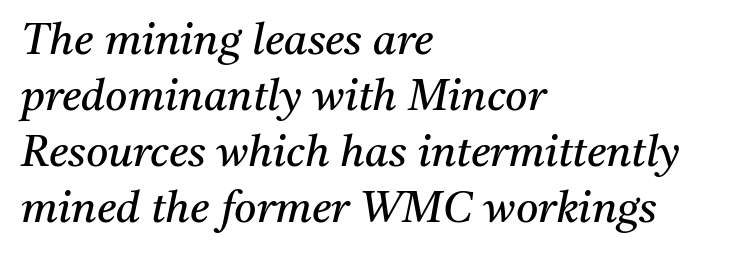
{"serif": "yes", "italic": "yes", "lean": "right", "slant_degrees": 11, "bold": "no", "weight": "regular", "width": "normal", "stroke_contrast": "medium", "x_height": "medium", "monospaced": "no", "underline": "no", "align": "left", "line_spacing": "normal", "line_spacing_ratio": 1.3, "letter_spacing": "normal", "letter_spacing_em": 0.0, "glyph_px": 43}
